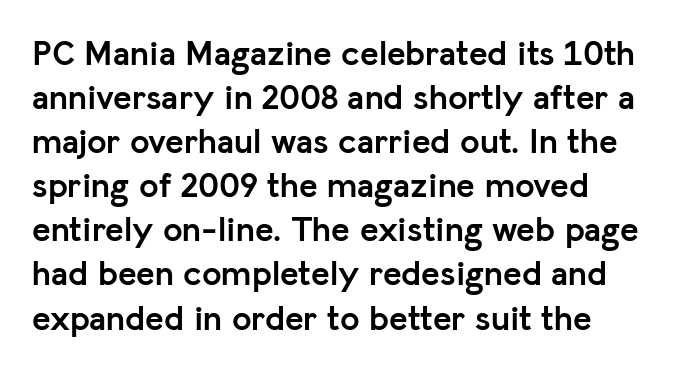
Q: Is the text bold? A: Yes.
Q: Is the text italic (slanted)? A: No, it is upright.
Q: Is the typeface a serif or a sans-serif typeface? A: Sans-serif.
Q: Is the text underlined? A: No.
Q: Is the spacing between letters normal or unusually wide? A: Normal.
Q: Is the spacing between lines tight, normal or loose? A: Normal.
Q: Width (condensed, normal, or wide)? A: Normal.
Q: Stroke contrast? A: Low.
Q: x-height? A: Medium.
Q: Monospaced? A: No.
